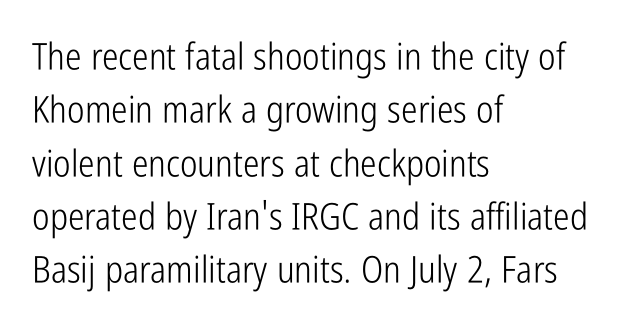
Q: Is the text bold? A: No.
Q: Is the text italic (slanted)? A: No, it is upright.
Q: Is the typeface a serif or a sans-serif typeface? A: Sans-serif.
Q: Is the text underlined? A: No.
Q: How is the paragraph aligned? A: Left-aligned.
Q: Is the spacing between letters normal or unusually wide? A: Normal.
Q: Is the spacing between lines tight, normal or loose? A: Normal.
Q: Width (condensed, normal, or wide)? A: Condensed.
Q: Stroke contrast? A: Low.
Q: x-height? A: Medium.
Q: Monospaced? A: No.
